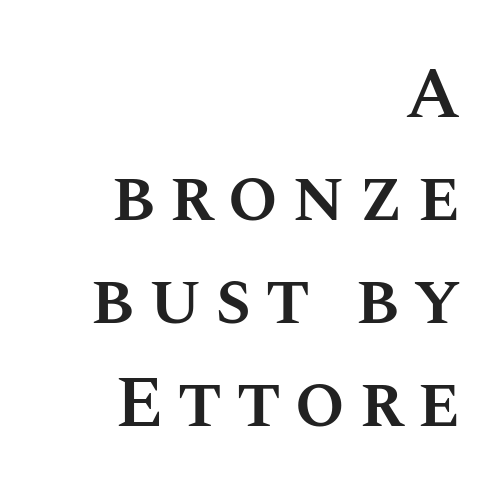
The image shows 73 px semibold type, upright; set right-aligned, normal line spacing (1.41x), not underlined; medium stroke contrast and a large x-height.
